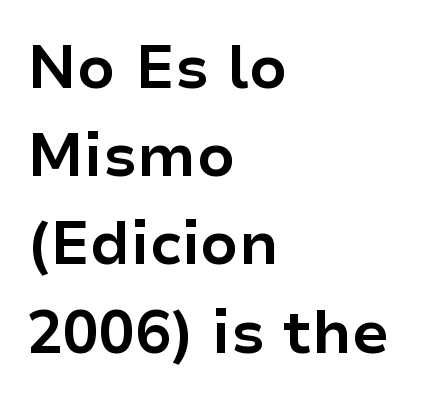
{"serif": "no", "italic": "no", "bold": "yes", "weight": "bold", "width": "normal", "stroke_contrast": "low", "x_height": "medium", "monospaced": "no", "underline": "no", "align": "left", "line_spacing": "normal", "line_spacing_ratio": 1.47, "letter_spacing": "normal", "letter_spacing_em": 0.0, "glyph_px": 60}
